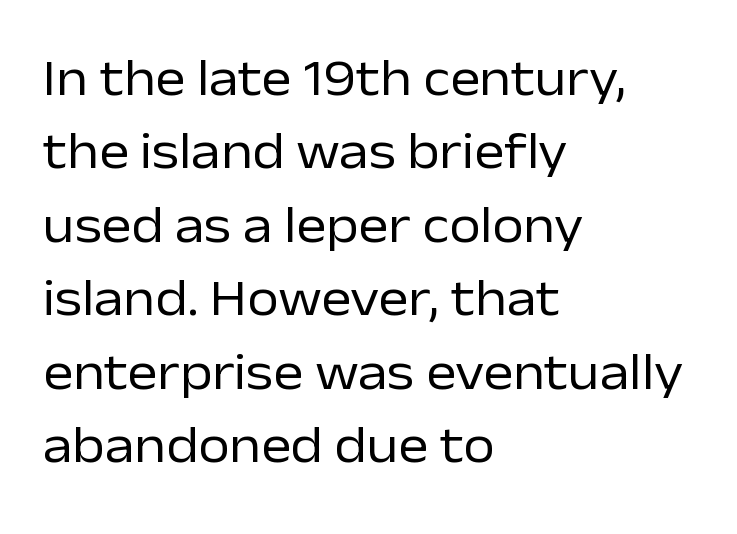
{"serif": "no", "italic": "no", "bold": "no", "weight": "regular", "width": "normal", "stroke_contrast": "low", "x_height": "medium", "monospaced": "no", "underline": "no", "align": "left", "line_spacing": "normal", "line_spacing_ratio": 1.44, "letter_spacing": "normal", "letter_spacing_em": 0.0, "glyph_px": 51}
